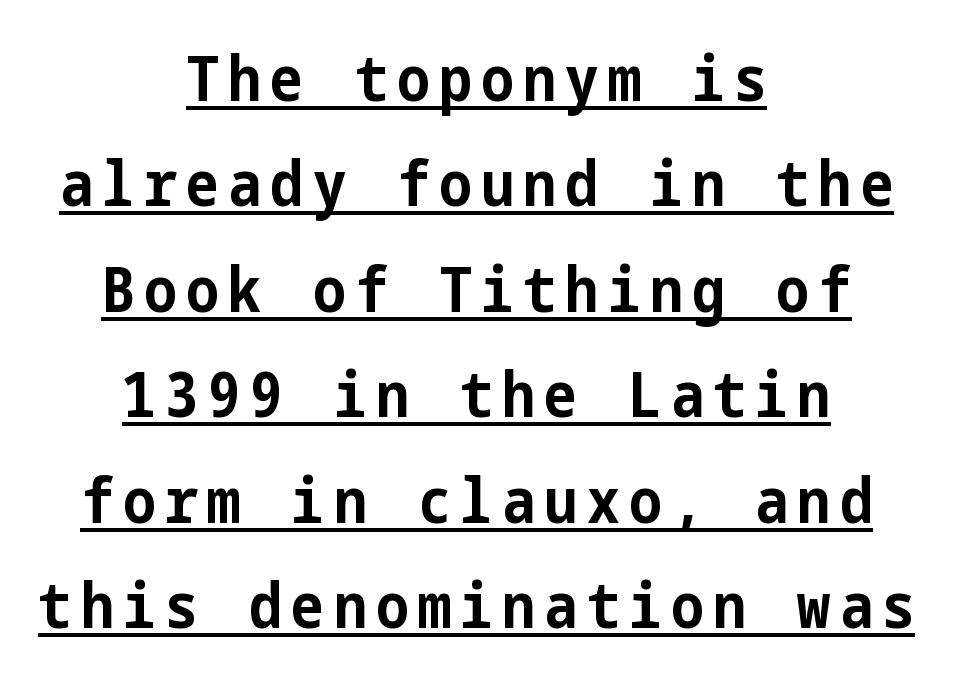
{"serif": "no", "italic": "no", "bold": "yes", "weight": "bold", "width": "condensed", "stroke_contrast": "low", "x_height": "medium", "underline": "yes", "align": "center", "line_spacing": "normal", "line_spacing_ratio": 1.7, "glyph_px": 62}
